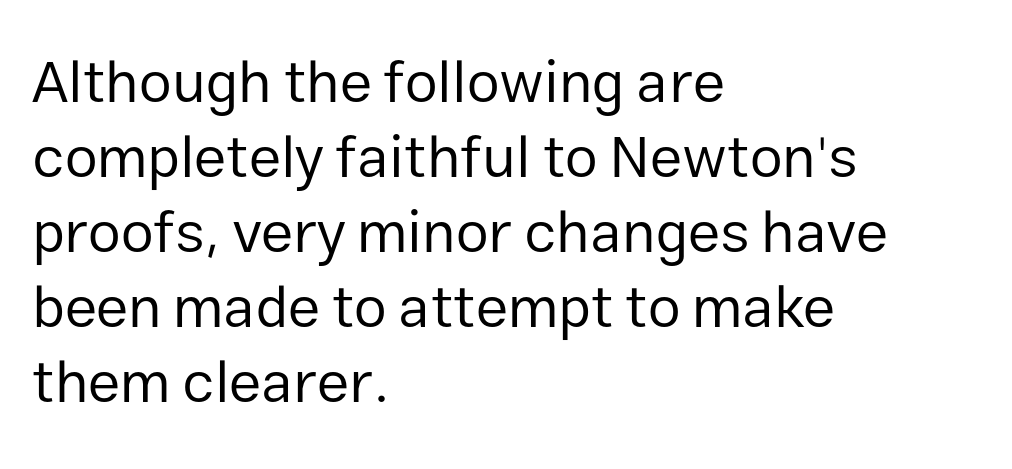
{"serif": "no", "italic": "no", "bold": "no", "weight": "regular", "width": "normal", "stroke_contrast": "low", "x_height": "medium", "monospaced": "no", "underline": "no", "align": "left", "line_spacing": "normal", "line_spacing_ratio": 1.27, "letter_spacing": "normal", "letter_spacing_em": 0.0, "glyph_px": 59}
